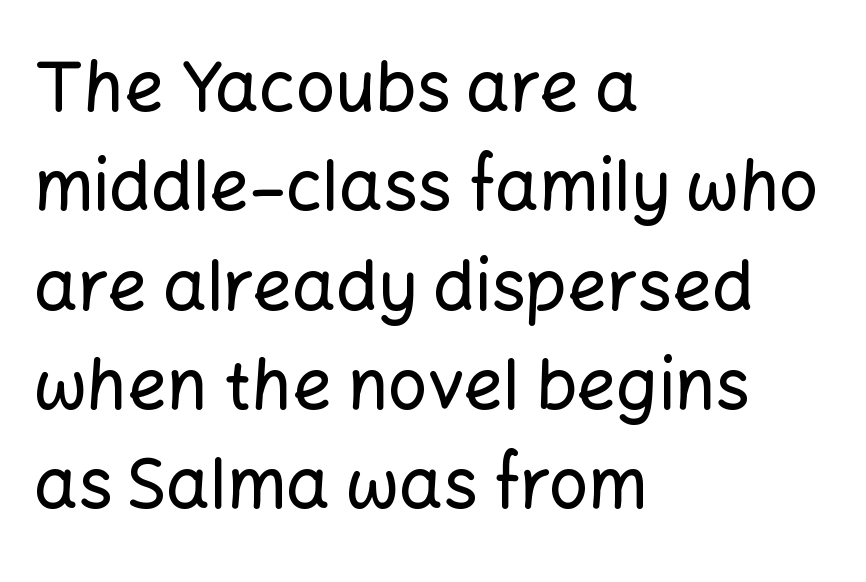
The image shows 69 px sans-serif type, upright; set left-aligned, normal line spacing (1.44x), normal letter spacing, not underlined; low stroke contrast and a medium x-height.
